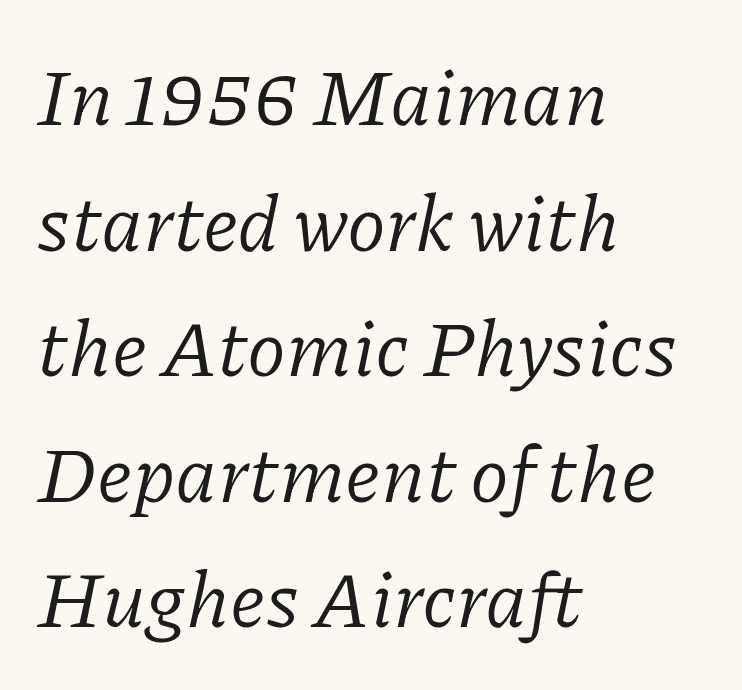
{"serif": "yes", "italic": "yes", "lean": "right", "slant_degrees": 11, "bold": "no", "weight": "regular", "width": "normal", "stroke_contrast": "low", "x_height": "medium", "monospaced": "no", "underline": "no", "align": "left", "line_spacing": "normal", "line_spacing_ratio": 1.59, "letter_spacing": "normal", "letter_spacing_em": 0.0, "glyph_px": 79}
